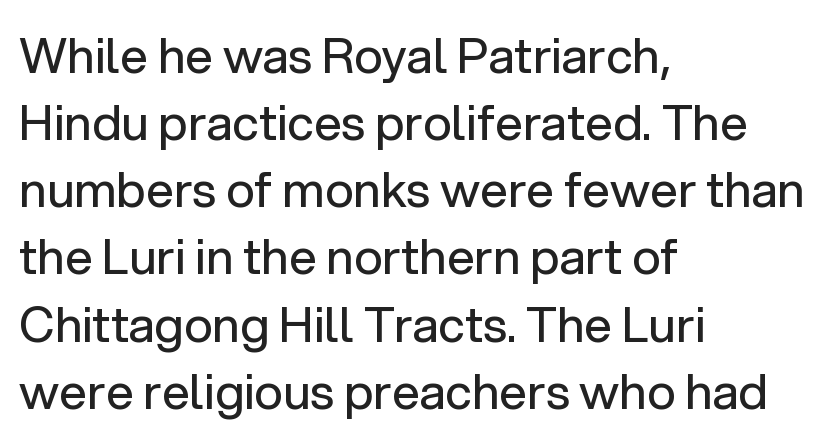
These lines are rendered in a variable-pitch font. The rows are spaced the way most documents space them. Is the letter spacing exaggerated? No — it looks like the ordinary default. The font is comparable to plain body text, perhaps lighter.
